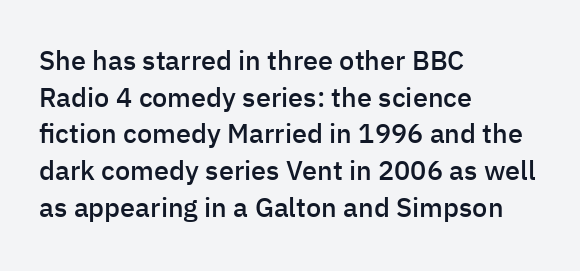
Q: Is the text bold? A: Semi-bold.
Q: Is the text italic (slanted)? A: No, it is upright.
Q: Is the text underlined? A: No.
Q: How is the paragraph aligned? A: Left-aligned.
Q: Is the spacing between letters normal or unusually wide? A: Normal.
Q: Is the spacing between lines tight, normal or loose? A: Normal.
